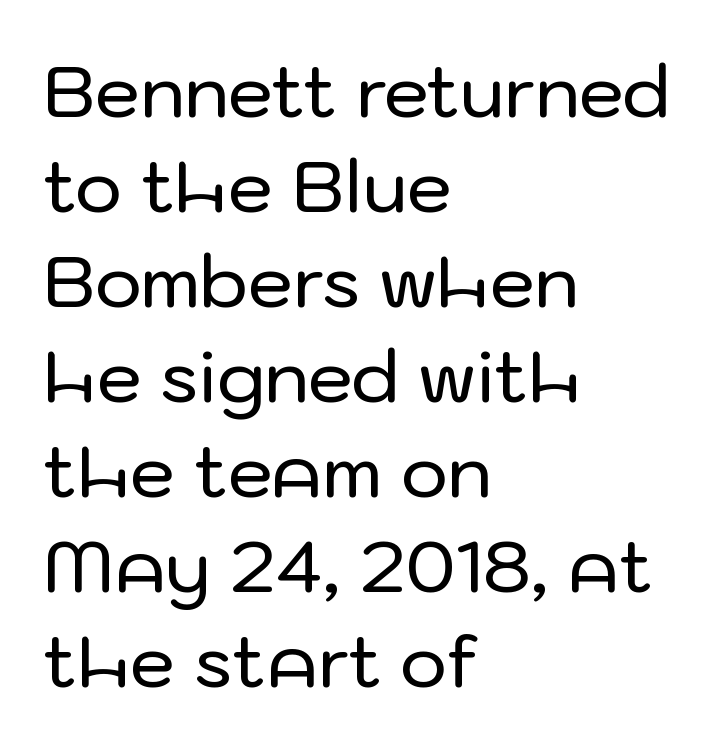
{"serif": "no", "italic": "no", "width": "normal", "stroke_contrast": "low", "x_height": "medium", "monospaced": "no", "underline": "no", "align": "left", "line_spacing": "normal", "line_spacing_ratio": 1.32, "letter_spacing": "normal", "letter_spacing_em": 0.0, "glyph_px": 72}
